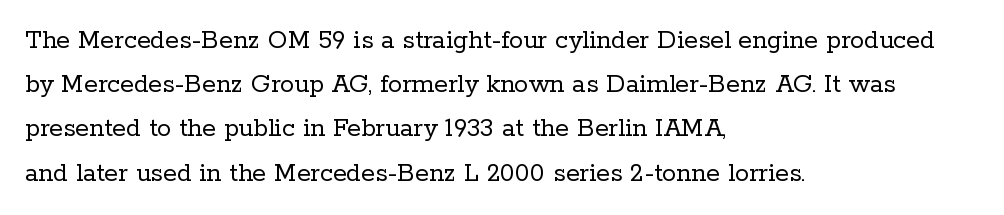
The image shows 28 px regular-weight serif type, upright; set left-aligned, normal line spacing (1.58x), normal letter spacing, not underlined; low stroke contrast and a medium x-height.
